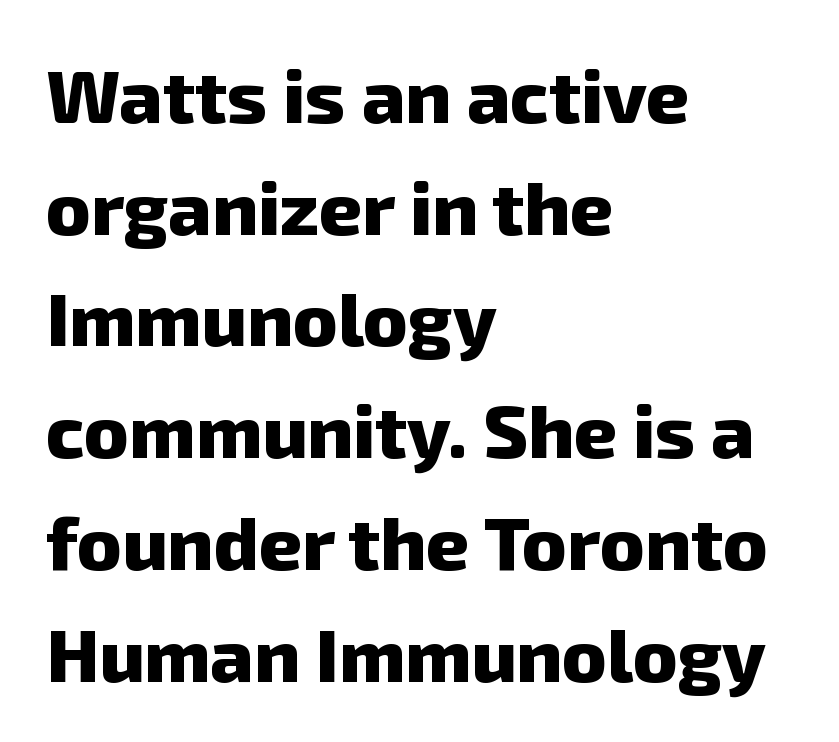
{"serif": "no", "bold": "yes", "weight": "heavy", "width": "normal", "stroke_contrast": "low", "x_height": "medium", "monospaced": "no", "underline": "no", "align": "left", "line_spacing": "normal", "line_spacing_ratio": 1.49, "letter_spacing": "normal", "letter_spacing_em": 0.0, "glyph_px": 75}
